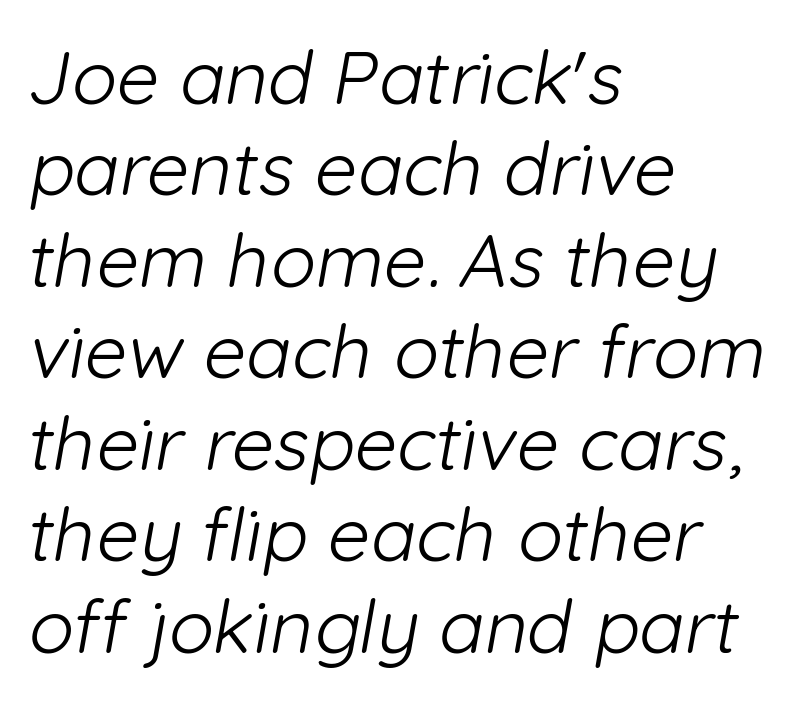
Q: Is the text bold? A: No.
Q: Is the typeface a serif or a sans-serif typeface? A: Sans-serif.
Q: Is the text underlined? A: No.
Q: How is the paragraph aligned? A: Left-aligned.
Q: Is the spacing between letters normal or unusually wide? A: Normal.
Q: Width (condensed, normal, or wide)? A: Normal.
Q: Stroke contrast? A: Low.
Q: x-height? A: Medium.
Q: Monospaced? A: No.
